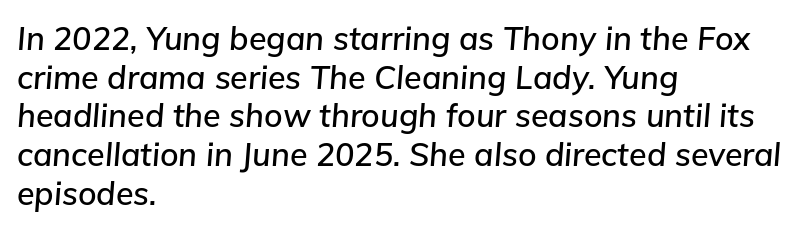
{"italic": "yes", "lean": "right", "slant_degrees": 5, "width": "normal", "stroke_contrast": "low", "x_height": "medium", "monospaced": "no", "underline": "no", "align": "left", "line_spacing_ratio": 1.21, "letter_spacing": "normal", "letter_spacing_em": 0.0, "glyph_px": 32}
